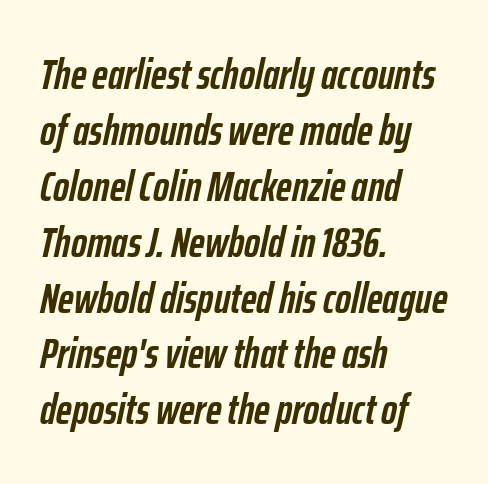
The specimen reads as italic at a glance. The space beneath each line is pristine and unruled. Typographic density is high because the face is bold. Students, observe: this is what conventionally led text looks like. One-word summary of the alignment: left.
